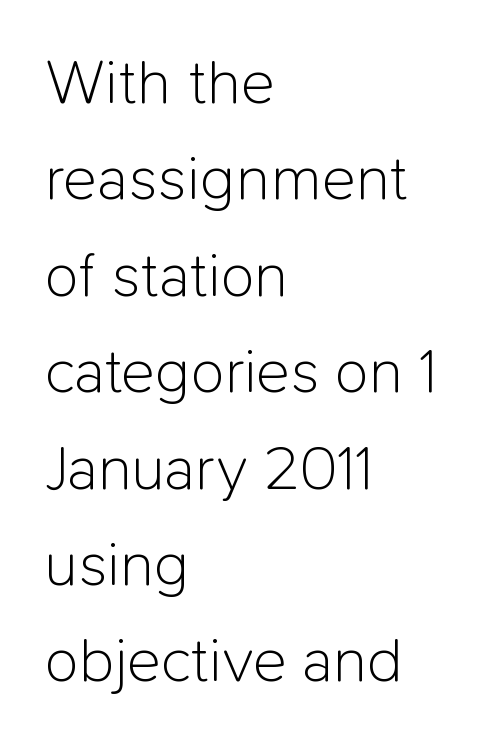
{"serif": "no", "italic": "no", "bold": "no", "weight": "light", "width": "normal", "stroke_contrast": "low", "x_height": "medium", "monospaced": "no", "underline": "no", "align": "left", "line_spacing": "normal", "line_spacing_ratio": 1.53, "letter_spacing": "normal", "letter_spacing_em": 0.0, "glyph_px": 63}
